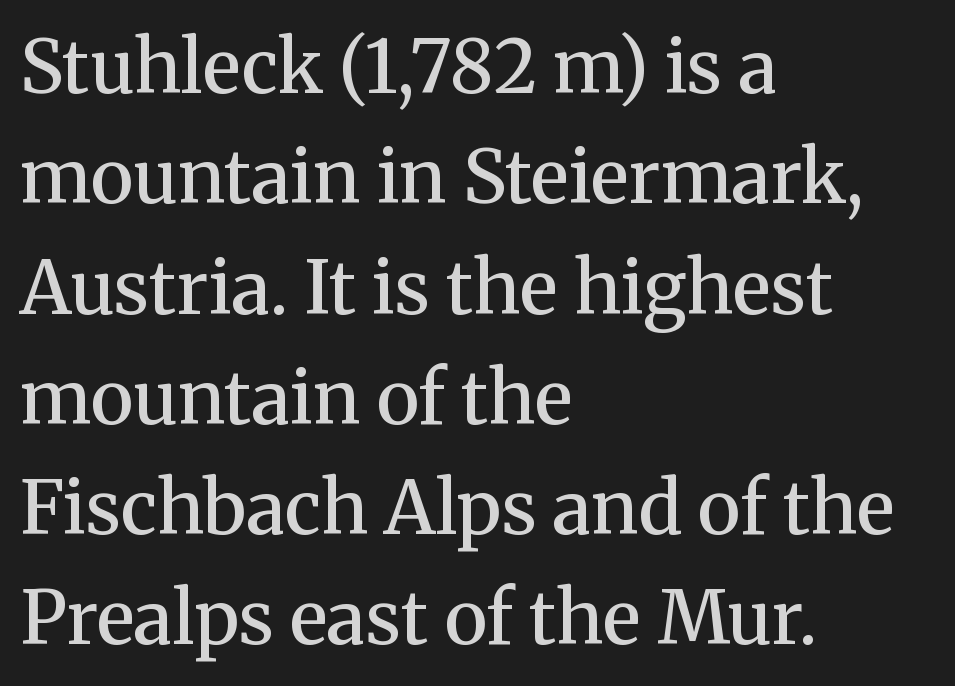
The image shows 74 px semibold serif type, upright; set left-aligned, normal line spacing (1.49x), normal letter spacing, not underlined; medium stroke contrast and a medium x-height.
